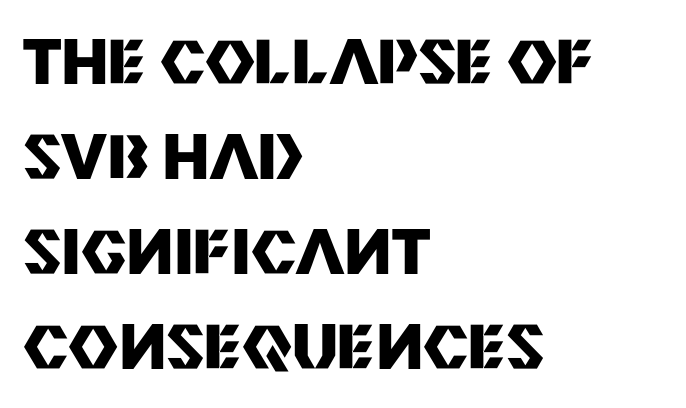
The image shows 61 px heavy sans-serif type, upright; set left-aligned, normal line spacing (1.56x), normal letter spacing, not underlined; medium stroke contrast and a large x-height.
